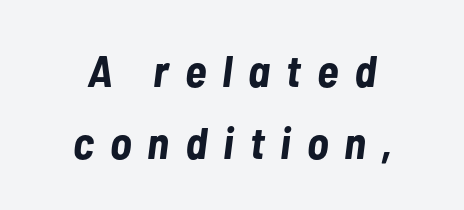
The passage shown is not underscored anywhere. Each letter keeps its own natural width here, so spacing adapts to shape. Spacing between characters has been opened up far beyond the box default. Honestly, the row spacing looks completely unremarkable.
